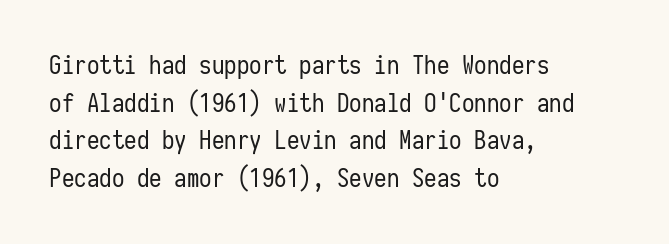
The face used here is rendered with its standard letterfit. Just letters on the line, the space beneath them empty. Caption: face not bold, strokes unweighted. Line spacing here is normal.
